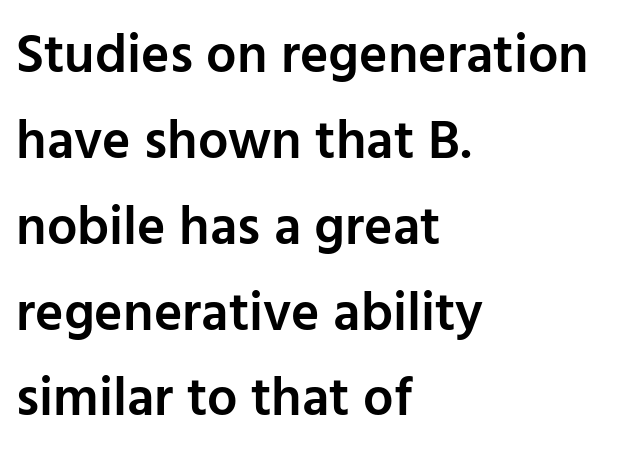
{"serif": "no", "italic": "no", "bold": "semi", "weight": "semibold", "width": "normal", "stroke_contrast": "low", "x_height": "medium", "monospaced": "no", "underline": "no", "align": "left", "line_spacing": "normal", "line_spacing_ratio": 1.59, "letter_spacing": "normal", "letter_spacing_em": 0.0, "glyph_px": 54}
